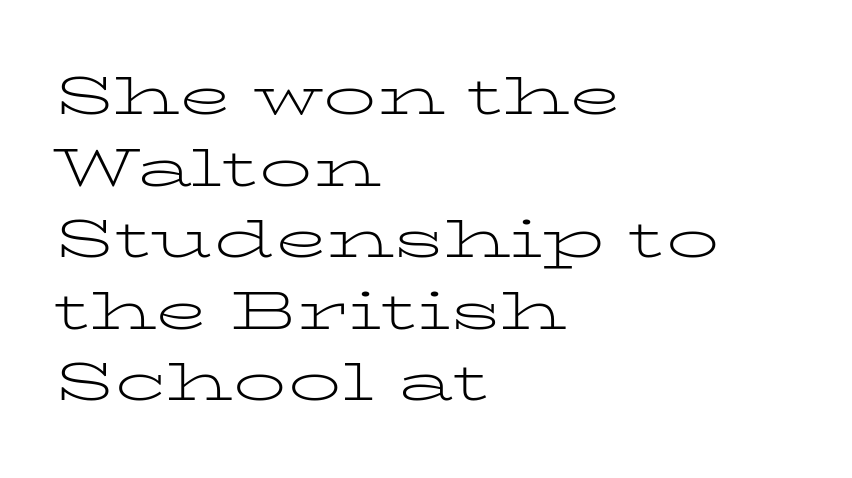
Honestly, the letter spacing is just normal — you wouldn't notice it. Posture: straight, roman, zero tilt. Spacing verdict: proportional, widths tailored to each character. Evenly set lines give the paragraph a standard silhouette. The weight would be labelled regular, book, light, or lighter still.
